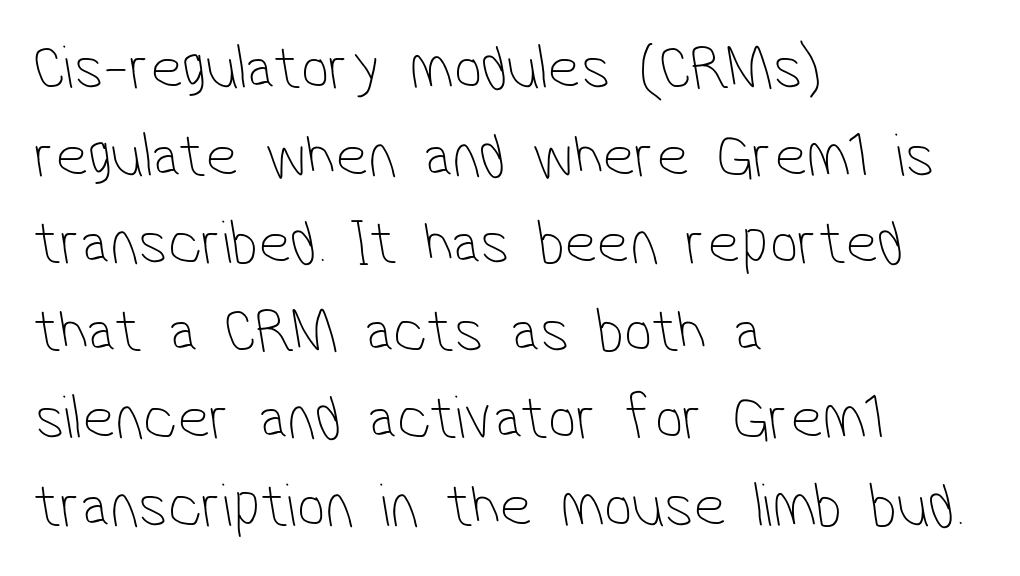
The image shows 63 px thin, condensed sans-serif type; set left-aligned, normal line spacing (1.39x), normal letter spacing, not underlined; low stroke contrast and a medium x-height.
